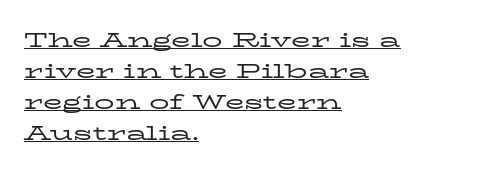
Q: Is the text bold? A: No.
Q: Is the text italic (slanted)? A: No, it is upright.
Q: Is the text underlined? A: Yes.
Q: How is the paragraph aligned? A: Left-aligned.
Q: Is the spacing between letters normal or unusually wide? A: Normal.
Q: Is the spacing between lines tight, normal or loose? A: Normal.
